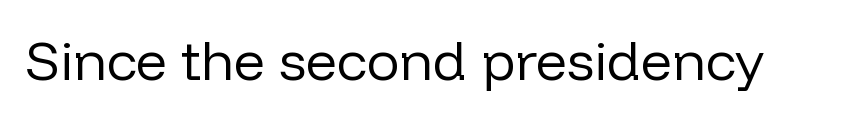
{"serif": "no", "italic": "no", "bold": "no", "weight": "regular", "width": "normal", "stroke_contrast": "low", "x_height": "medium", "monospaced": "no", "underline": "no", "letter_spacing": "normal", "letter_spacing_em": 0.0, "glyph_px": 55}
